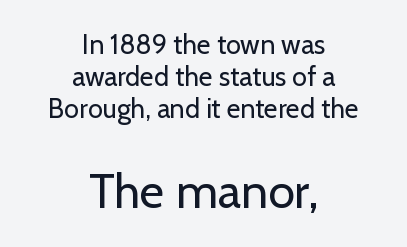
A sans-serif font was chosen for this passage. These lines are rendered in a variable-pitch font. This sample uses plain, unmodified letter spacing. Type without underlining. If you folded the block vertically in half, each line would mirror itself in length.
